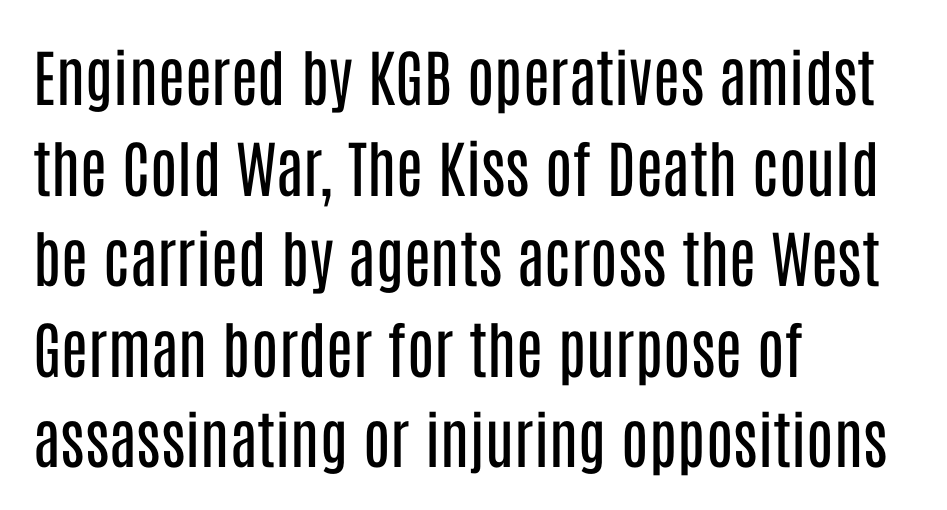
{"serif": "no", "italic": "no", "bold": "no", "weight": "regular", "width": "condensed", "stroke_contrast": "low", "x_height": "large", "monospaced": "no", "underline": "no", "align": "left", "line_spacing": "normal", "line_spacing_ratio": 1.46, "letter_spacing": "normal", "letter_spacing_em": 0.0, "glyph_px": 62}
